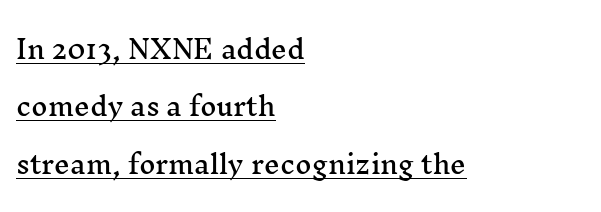
Q: Is the text italic (slanted)? A: No, it is upright.
Q: Is the text underlined? A: Yes.
Q: How is the paragraph aligned? A: Left-aligned.
Q: Is the spacing between letters normal or unusually wide? A: Normal.
Q: Is the spacing between lines tight, normal or loose? A: Loose.
